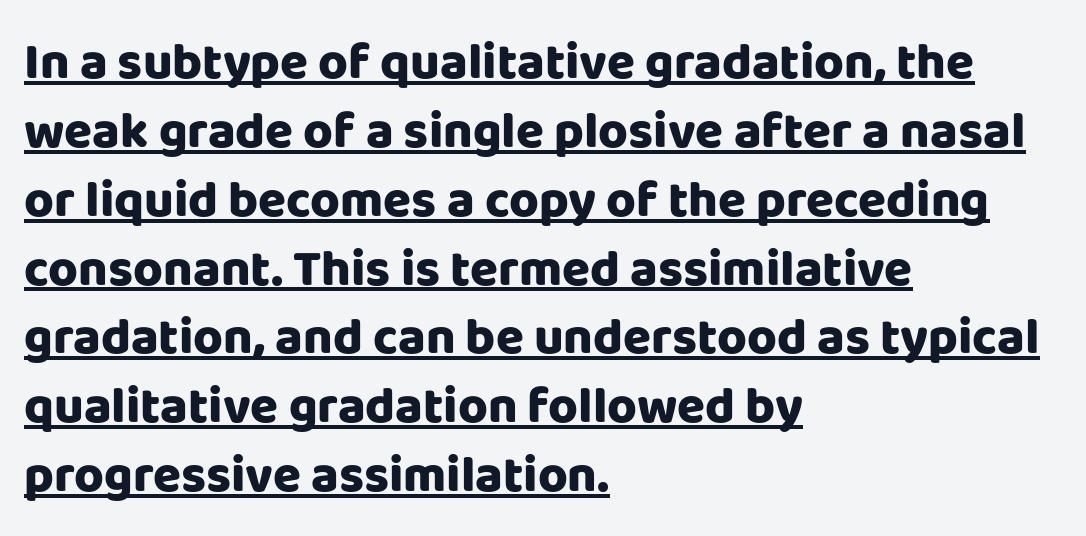
Observe the ordinary spacing: letters are neighbours, not strangers. Posture: straight, roman, zero tilt. The designer went with a sans here, leaving each stem footless. The line-height multiplier appears to be the usual default. Does a line run under the words? Yes, clearly.
